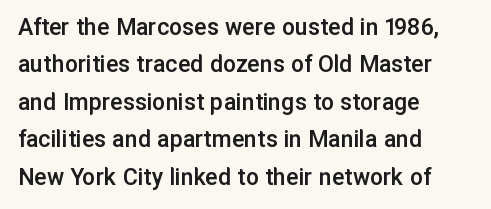
One-word summary of the alignment: left. A bit beefed up — I'd call it semibold rather than bold. Normally led — the rows are evenly, conventionally spaced. Bare-footed words on every line. If you drew a line through each stem, it would be perfectly vertical.
